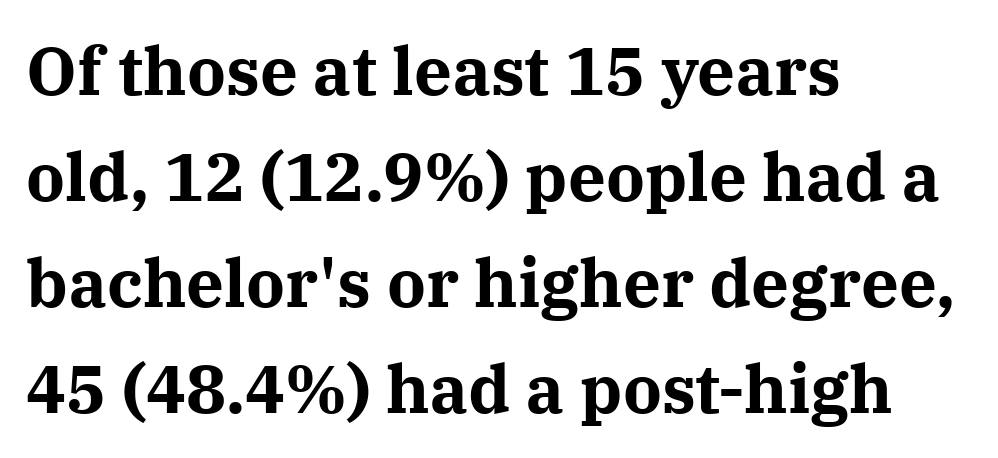
Q: Is the text bold? A: Yes.
Q: Is the text italic (slanted)? A: No, it is upright.
Q: Is the typeface a serif or a sans-serif typeface? A: Serif.
Q: Is the text underlined? A: No.
Q: How is the paragraph aligned? A: Left-aligned.
Q: Is the spacing between letters normal or unusually wide? A: Normal.
Q: Is the spacing between lines tight, normal or loose? A: Normal.
Q: Width (condensed, normal, or wide)? A: Normal.
Q: Stroke contrast? A: Medium.
Q: x-height? A: Medium.
Q: Monospaced? A: No.
